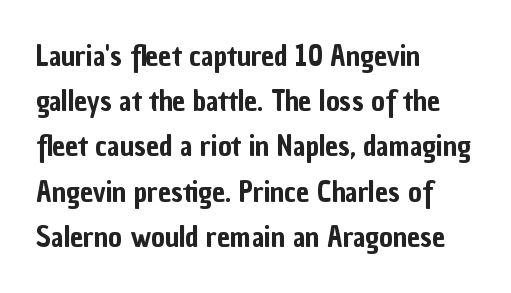
{"serif": "no", "italic": "no", "width": "condensed", "stroke_contrast": "low", "x_height": "medium", "monospaced": "no", "underline": "no", "align": "left", "line_spacing": "normal", "line_spacing_ratio": 1.56, "letter_spacing": "normal", "letter_spacing_em": 0.0, "glyph_px": 29}
